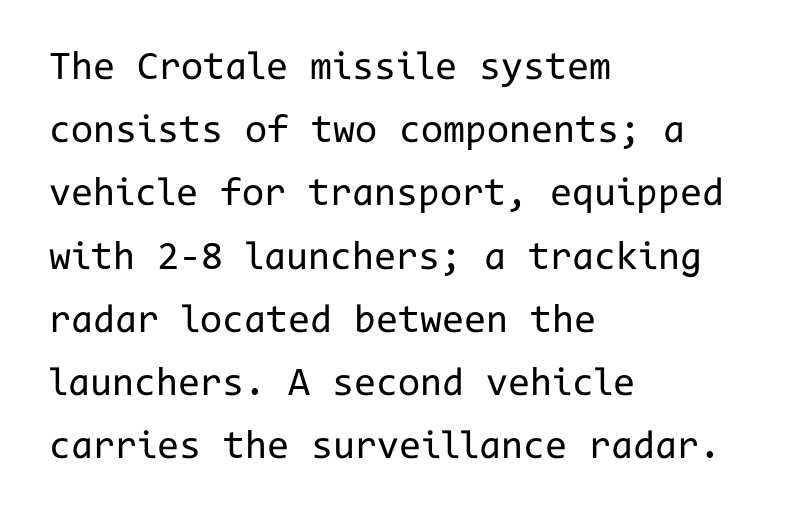
{"serif": "no", "italic": "no", "bold": "no", "weight": "regular", "width": "normal", "stroke_contrast": "low", "x_height": "medium", "monospaced": "yes", "underline": "no", "align": "left", "line_spacing": "normal", "line_spacing_ratio": 1.58, "letter_spacing": "normal", "letter_spacing_em": 0.0, "glyph_px": 40}
